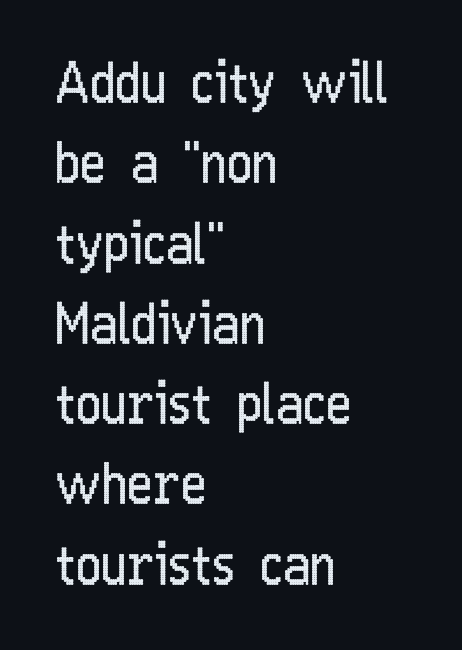
Q: Is the text bold? A: No.
Q: Is the text italic (slanted)? A: No, it is upright.
Q: Is the typeface a serif or a sans-serif typeface? A: Sans-serif.
Q: Is the text underlined? A: No.
Q: How is the paragraph aligned? A: Left-aligned.
Q: Is the spacing between letters normal or unusually wide? A: Normal.
Q: Is the spacing between lines tight, normal or loose? A: Normal.
Q: Width (condensed, normal, or wide)? A: Condensed.
Q: Stroke contrast? A: Low.
Q: x-height? A: Medium.
Q: Monospaced? A: No.
